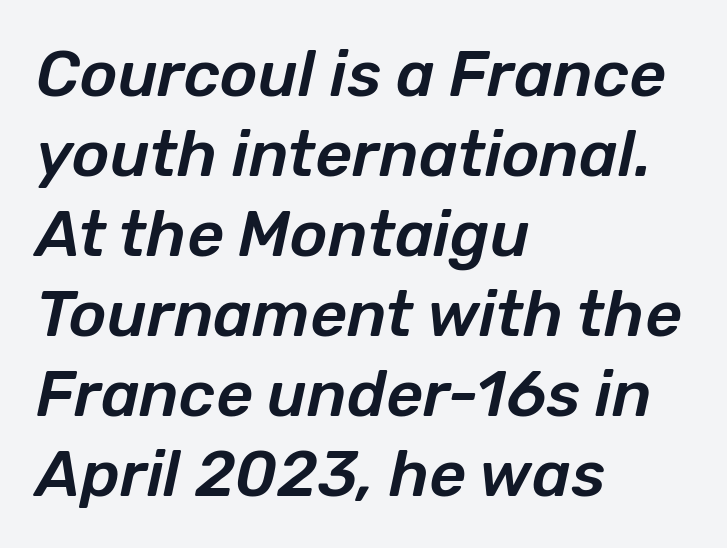
Q: Is the text italic (slanted)? A: Yes, it leans right by about 12 degrees.
Q: Is the text underlined? A: No.
Q: How is the paragraph aligned? A: Left-aligned.
Q: Is the spacing between letters normal or unusually wide? A: Normal.
Q: Is the spacing between lines tight, normal or loose? A: Normal.
Q: Width (condensed, normal, or wide)? A: Normal.
Q: Stroke contrast? A: Low.
Q: x-height? A: Medium.
Q: Monospaced? A: No.
